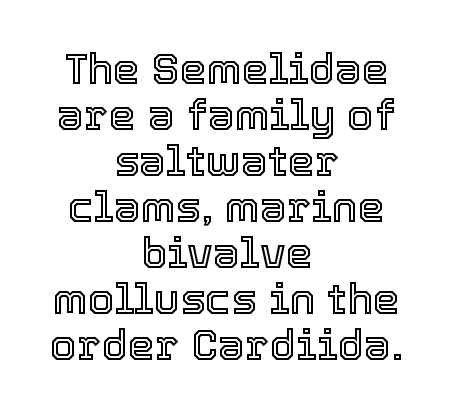
Q: Is the text italic (slanted)? A: No, it is upright.
Q: Is the text underlined? A: No.
Q: How is the paragraph aligned? A: Centered.
Q: Is the spacing between letters normal or unusually wide? A: Normal.
Q: Is the spacing between lines tight, normal or loose? A: Tight.
Q: Width (condensed, normal, or wide)? A: Normal.
Q: x-height? A: Medium.
Q: Monospaced? A: No.
